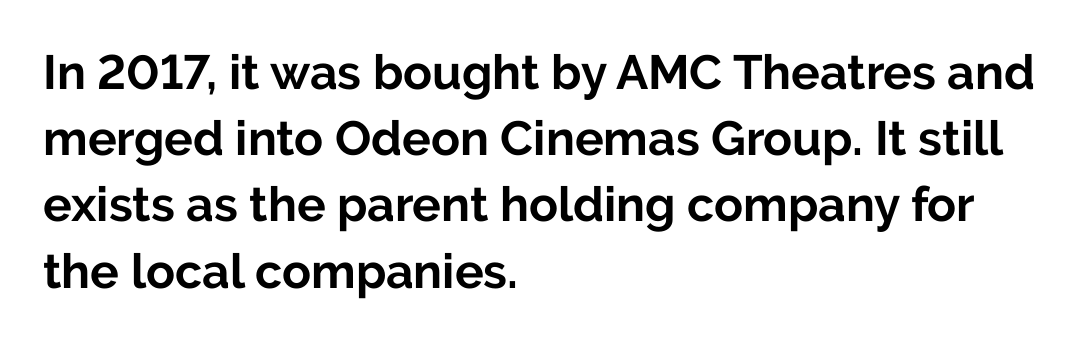
Q: Is the text bold? A: Yes.
Q: Is the text italic (slanted)? A: No, it is upright.
Q: Is the typeface a serif or a sans-serif typeface? A: Sans-serif.
Q: Is the text underlined? A: No.
Q: How is the paragraph aligned? A: Left-aligned.
Q: Is the spacing between letters normal or unusually wide? A: Normal.
Q: Is the spacing between lines tight, normal or loose? A: Normal.
Q: Width (condensed, normal, or wide)? A: Normal.
Q: Stroke contrast? A: Low.
Q: x-height? A: Medium.
Q: Monospaced? A: No.
